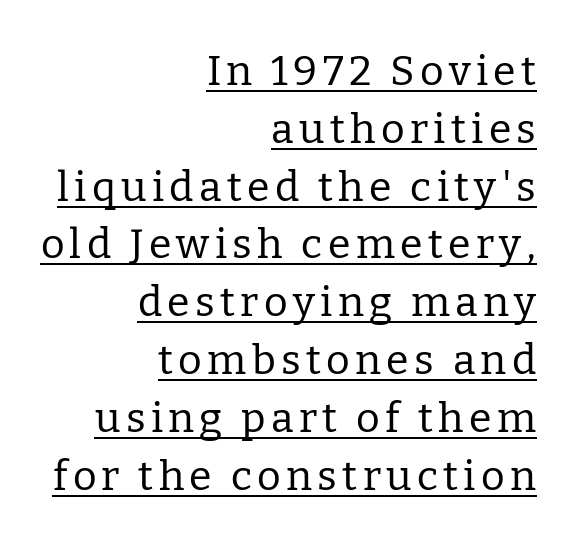
{"serif": "yes", "italic": "no", "bold": "no", "weight": "regular", "width": "normal", "stroke_contrast": "low", "x_height": "medium", "monospaced": "no", "underline": "yes", "align": "right", "line_spacing": "normal", "line_spacing_ratio": 1.41, "glyph_px": 41}
